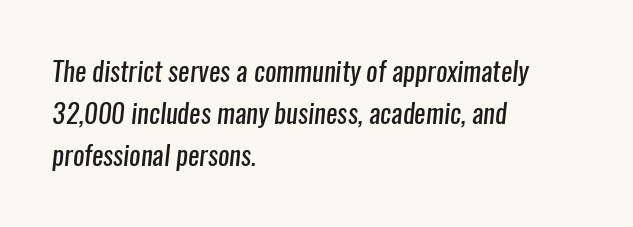
Q: Is the text bold? A: No.
Q: Is the text underlined? A: No.
Q: How is the paragraph aligned? A: Left-aligned.
Q: Is the spacing between letters normal or unusually wide? A: Normal.
Q: Is the spacing between lines tight, normal or loose? A: Normal.
